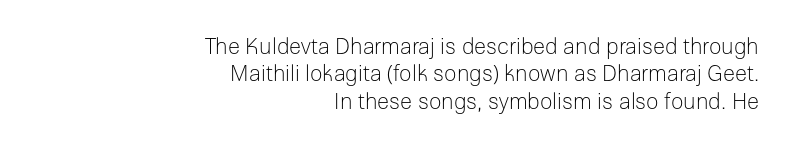
Q: Is the text bold? A: No.
Q: Is the text italic (slanted)? A: No, it is upright.
Q: Is the text underlined? A: No.
Q: How is the paragraph aligned? A: Right-aligned.
Q: Is the spacing between letters normal or unusually wide? A: Normal.
